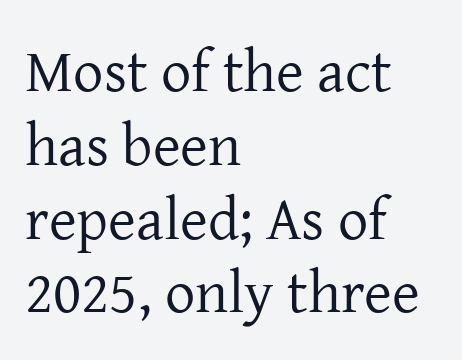
The image shows 60 px regular-weight serif type, upright; set left-aligned, line spacing 1.23x, normal letter spacing, not underlined; low stroke contrast and a medium x-height.
